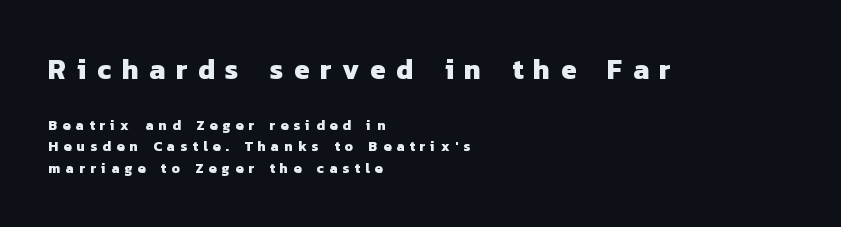
{"serif": "no", "bold": "yes", "weight": "heavy", "width": "normal", "stroke_contrast": "low", "x_height": "medium", "monospaced": "no", "underline": "no", "align": "left", "line_spacing": "normal", "line_spacing_ratio": 1.54, "letter_spacing": "wide", "letter_spacing_em": 0.38, "larger_block": "first", "size_ratio": 2.0, "glyph_px": 28}
